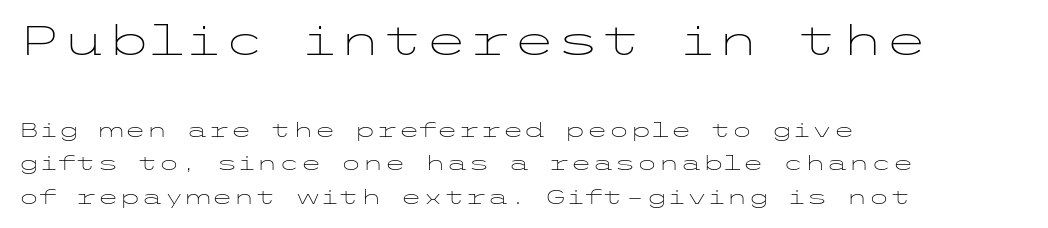
The image shows 40 px light, wide sans-serif type, upright; set left-aligned, normal line spacing (1.69x), normal letter spacing, not underlined; the first (top) block is 2.0x larger; low stroke contrast and a medium x-height.
